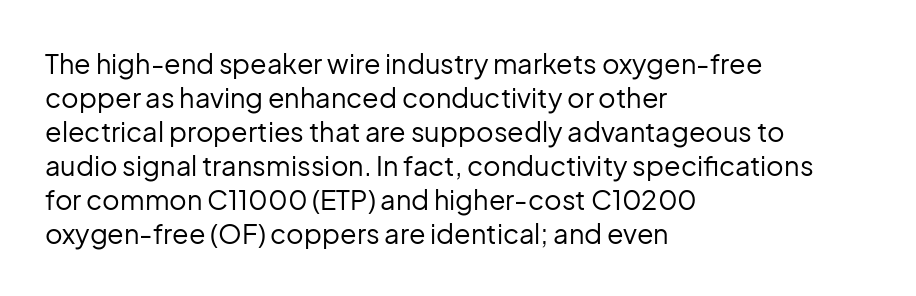
Q: Is the text bold? A: No.
Q: Is the text italic (slanted)? A: No, it is upright.
Q: Is the text underlined? A: No.
Q: How is the paragraph aligned? A: Left-aligned.
Q: Is the spacing between letters normal or unusually wide? A: Normal.
Q: Is the spacing between lines tight, normal or loose? A: Normal.
